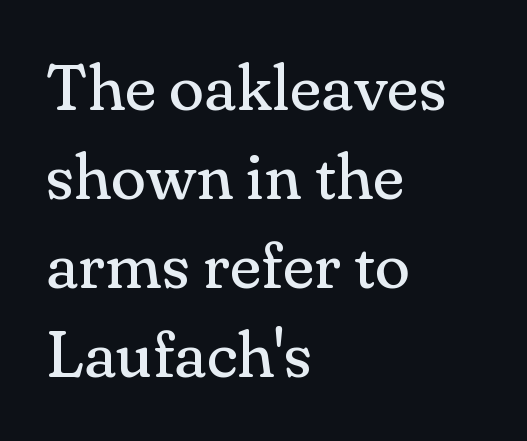
Q: Is the text bold? A: No.
Q: Is the text italic (slanted)? A: No, it is upright.
Q: Is the typeface a serif or a sans-serif typeface? A: Serif.
Q: Is the text underlined? A: No.
Q: How is the paragraph aligned? A: Left-aligned.
Q: Is the spacing between letters normal or unusually wide? A: Normal.
Q: Is the spacing between lines tight, normal or loose? A: Normal.
Q: Width (condensed, normal, or wide)? A: Normal.
Q: Stroke contrast? A: Medium.
Q: x-height? A: Small.
Q: Monospaced? A: No.
